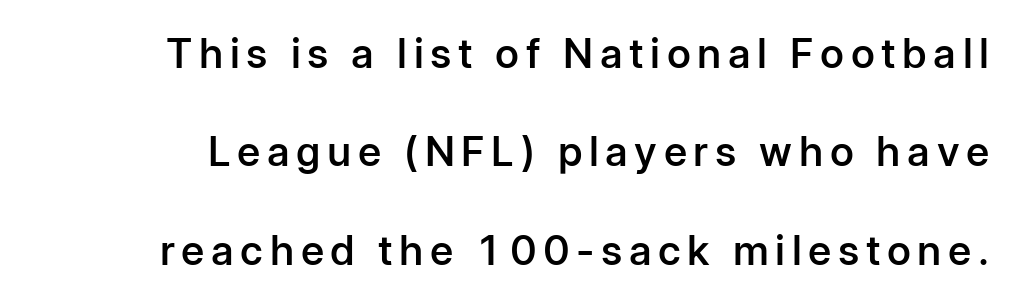
{"serif": "no", "italic": "no", "bold": "semi", "weight": "semibold", "width": "normal", "stroke_contrast": "low", "x_height": "medium", "monospaced": "no", "underline": "no", "line_spacing": "loose", "line_spacing_ratio": 2.4, "glyph_px": 41}
